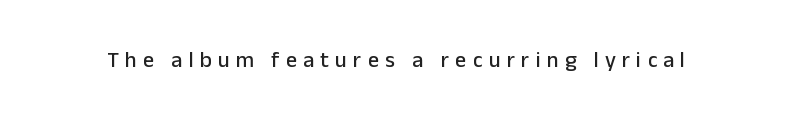
Q: Is the text italic (slanted)? A: No, it is upright.
Q: Is the text underlined? A: No.
Q: Is the spacing between letters normal or unusually wide? A: Unusually wide.
